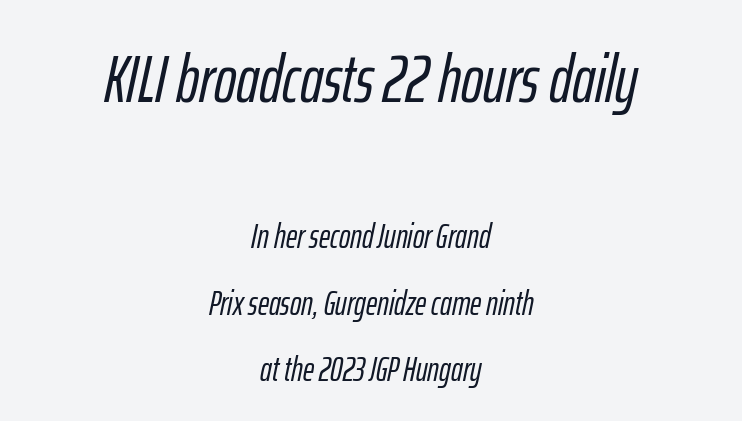
The image shows 67 px condensed type, italic (leaning right); set centered, loose line spacing (1.95x), normal letter spacing, not underlined; the first (top) block is 1.97x larger; low stroke contrast and a medium x-height.
